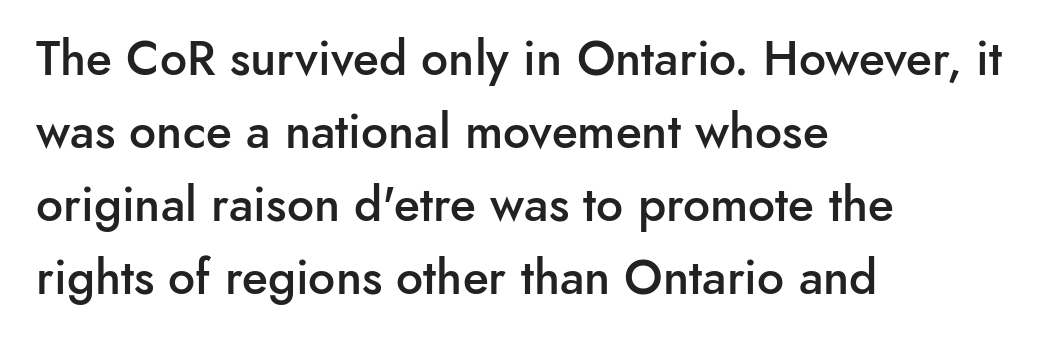
Q: Is the text bold? A: Semi-bold.
Q: Is the text italic (slanted)? A: No, it is upright.
Q: Is the typeface a serif or a sans-serif typeface? A: Sans-serif.
Q: Is the text underlined? A: No.
Q: How is the paragraph aligned? A: Left-aligned.
Q: Is the spacing between letters normal or unusually wide? A: Normal.
Q: Is the spacing between lines tight, normal or loose? A: Normal.
Q: Width (condensed, normal, or wide)? A: Normal.
Q: Stroke contrast? A: Low.
Q: x-height? A: Small.
Q: Monospaced? A: No.
